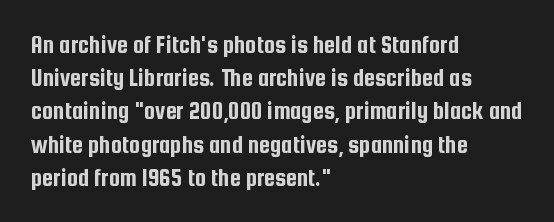
The image shows 25 px text type, upright; set left-aligned, normal line spacing (1.33x), normal letter spacing, not underlined.
